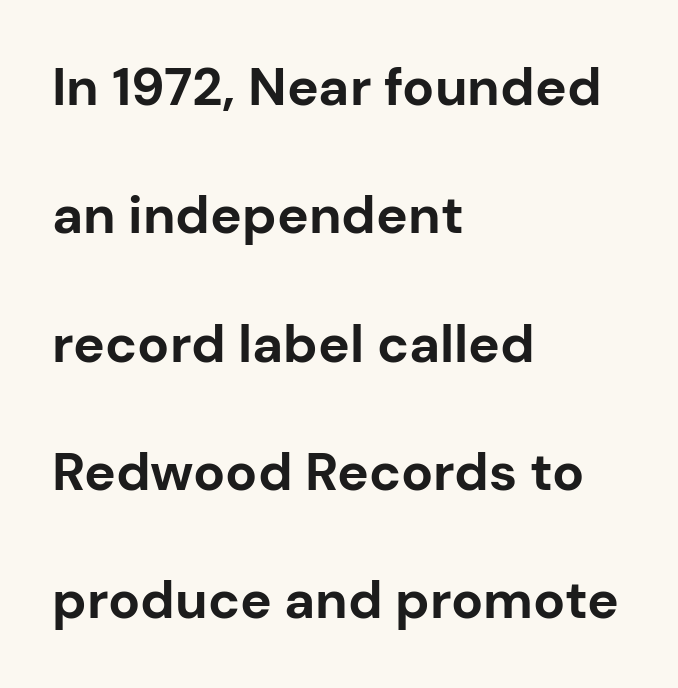
{"serif": "no", "italic": "no", "bold": "yes", "weight": "bold", "width": "normal", "stroke_contrast": "low", "x_height": "medium", "monospaced": "no", "underline": "no", "align": "left", "line_spacing": "loose", "line_spacing_ratio": 2.42, "letter_spacing": "normal", "letter_spacing_em": 0.0, "glyph_px": 53}
